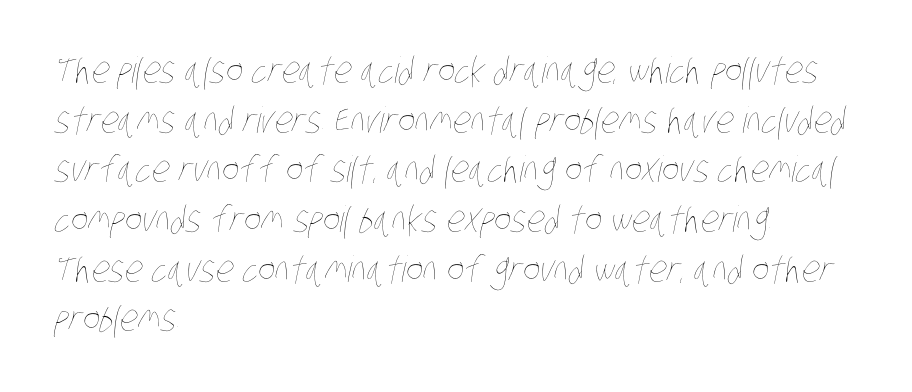
{"bold": "no", "weight": "thin", "width": "condensed", "stroke_contrast": "low", "x_height": "large", "monospaced": "no", "underline": "no", "align": "left", "line_spacing": "normal", "line_spacing_ratio": 1.38, "letter_spacing": "normal", "letter_spacing_em": 0.0, "glyph_px": 36}
